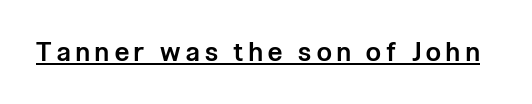
In terms of letterspacing, this is a distinctly airy, spread setting. Is there any slant? The stems are plumb. Underlining? Definitely there. Its strokes are somewhat broadened, the hallmark of semibold type.
